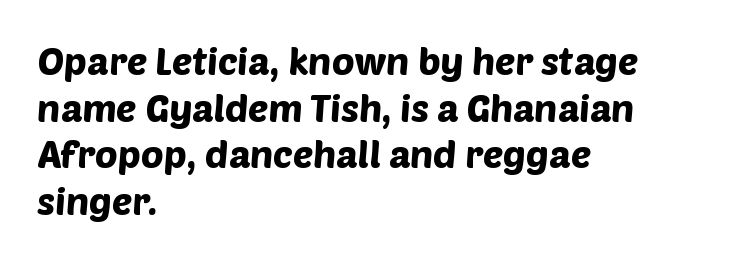
Q: Is the typeface a serif or a sans-serif typeface? A: Sans-serif.
Q: Is the text underlined? A: No.
Q: How is the paragraph aligned? A: Left-aligned.
Q: Is the spacing between letters normal or unusually wide? A: Normal.
Q: Width (condensed, normal, or wide)? A: Normal.
Q: Stroke contrast? A: Low.
Q: x-height? A: Large.
Q: Monospaced? A: No.
